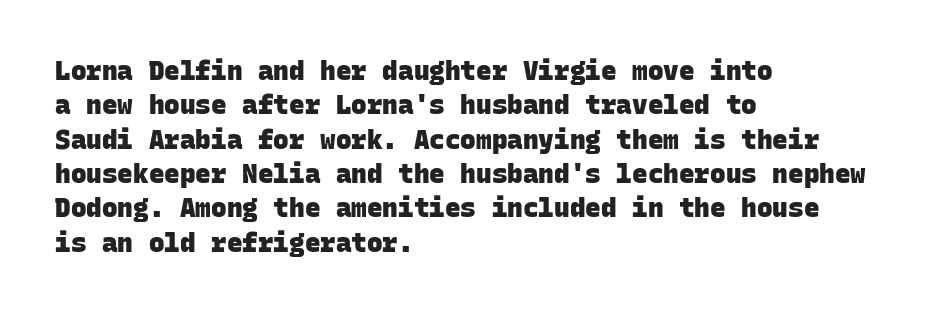
The rendering anchors every line to the left-hand side. The gap between lines stays unmarked. The characters look thick and weighty, a clear bold. Normally led — the rows are evenly, conventionally spaced. Letter spacing: default.
